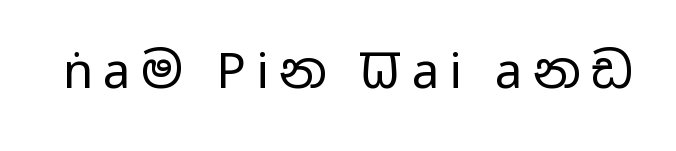
Style check: upright. Typographically, this falls in the sans-serif category. The characters are drawn with everyday or finer stroke widths. Only glyphs here, with clear space below each row. Spacing between characters has been opened up far beyond the box default.
